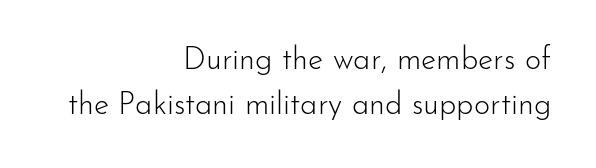
{"serif": "no", "italic": "no", "bold": "no", "weight": "light", "width": "normal", "stroke_contrast": "low", "x_height": "small", "monospaced": "no", "underline": "no", "align": "right", "line_spacing": "normal", "line_spacing_ratio": 1.46, "letter_spacing": "normal", "letter_spacing_em": 0.0, "glyph_px": 31}
